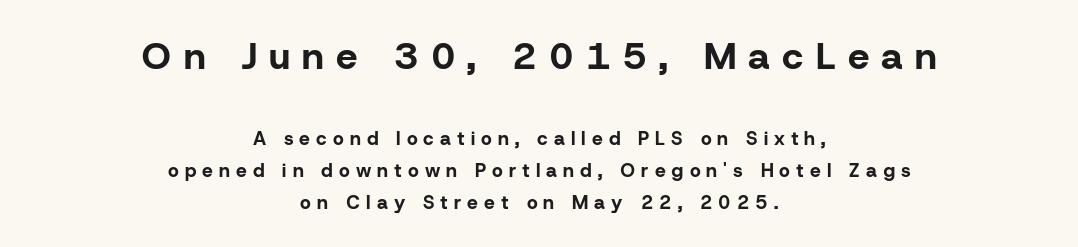
Every stem runs plumb, perpendicular to the baseline. A sans-serif font was chosen for this passage. A student would notice the top passage is typeset larger than what follows. Plenty of ink on the page — the face is bold. Layout note: lines centered. Varying glyph widths throughout — classic text-font behaviour.
